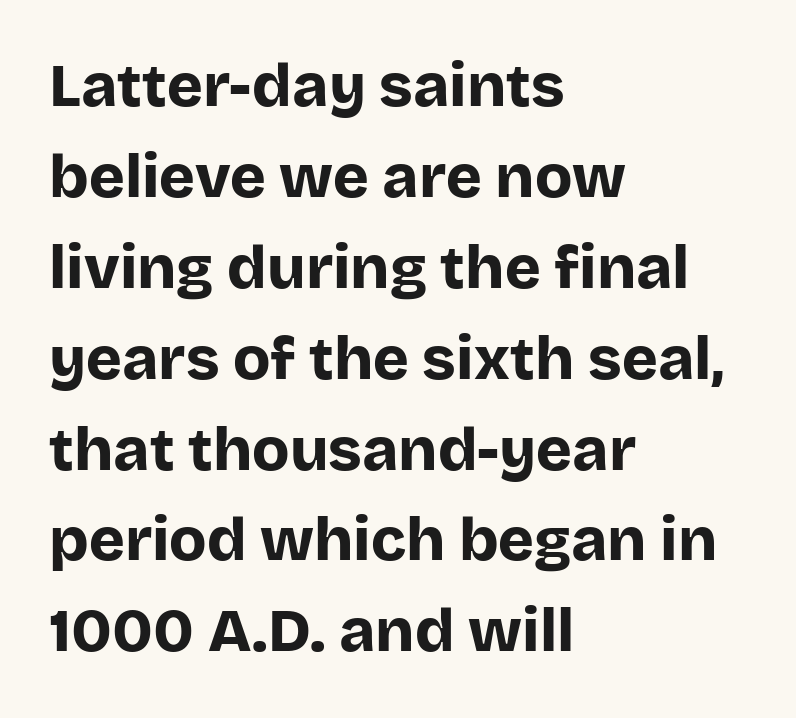
Q: Is the text bold? A: Yes.
Q: Is the text italic (slanted)? A: No, it is upright.
Q: Is the typeface a serif or a sans-serif typeface? A: Sans-serif.
Q: Is the text underlined? A: No.
Q: How is the paragraph aligned? A: Left-aligned.
Q: Is the spacing between letters normal or unusually wide? A: Normal.
Q: Is the spacing between lines tight, normal or loose? A: Normal.
Q: Width (condensed, normal, or wide)? A: Normal.
Q: Stroke contrast? A: Low.
Q: x-height? A: Large.
Q: Monospaced? A: No.
